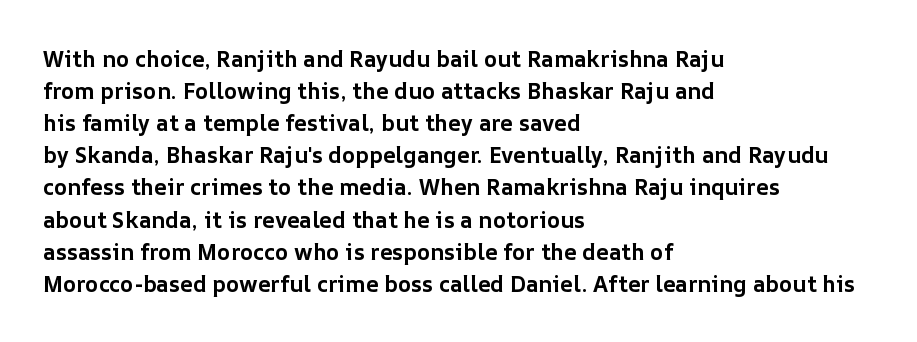
The image shows 22 px bold type, upright; set left-aligned, normal line spacing (1.46x), normal letter spacing, not underlined.
